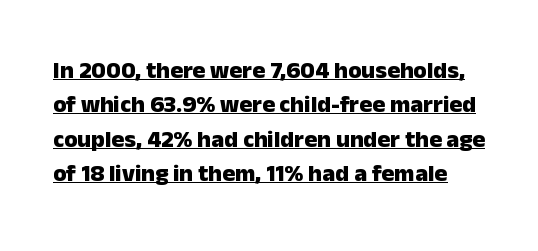
Q: Is the text bold? A: Yes.
Q: Is the text italic (slanted)? A: No, it is upright.
Q: Is the text underlined? A: Yes.
Q: Is the spacing between letters normal or unusually wide? A: Normal.
Q: Is the spacing between lines tight, normal or loose? A: Normal.
